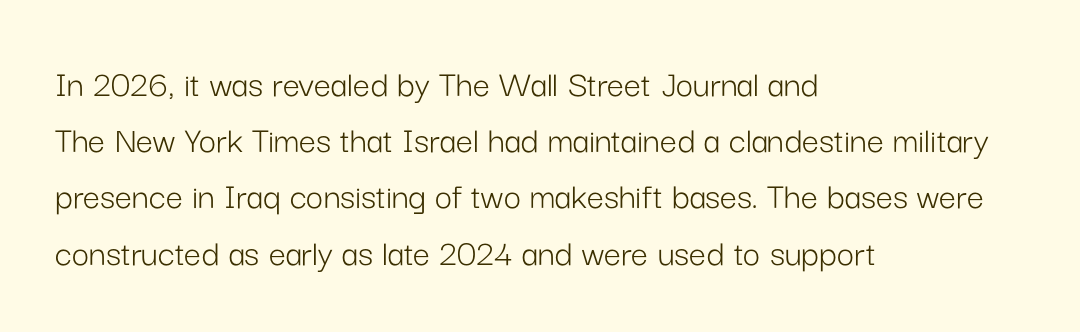
{"serif": "no", "italic": "no", "bold": "no", "weight": "light", "width": "normal", "stroke_contrast": "low", "x_height": "medium", "monospaced": "no", "underline": "no", "align": "left", "line_spacing": "normal", "line_spacing_ratio": 1.48, "letter_spacing": "normal", "letter_spacing_em": 0.0, "glyph_px": 38}
